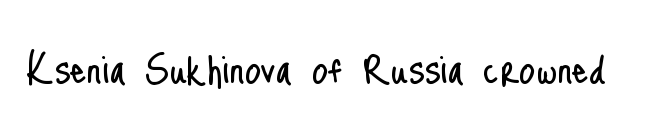
{"serif": "no", "italic": "no", "bold": "no", "weight": "light", "width": "condensed", "stroke_contrast": "low", "x_height": "small", "monospaced": "no", "underline": "no", "letter_spacing": "normal", "letter_spacing_em": 0.0, "glyph_px": 53}
